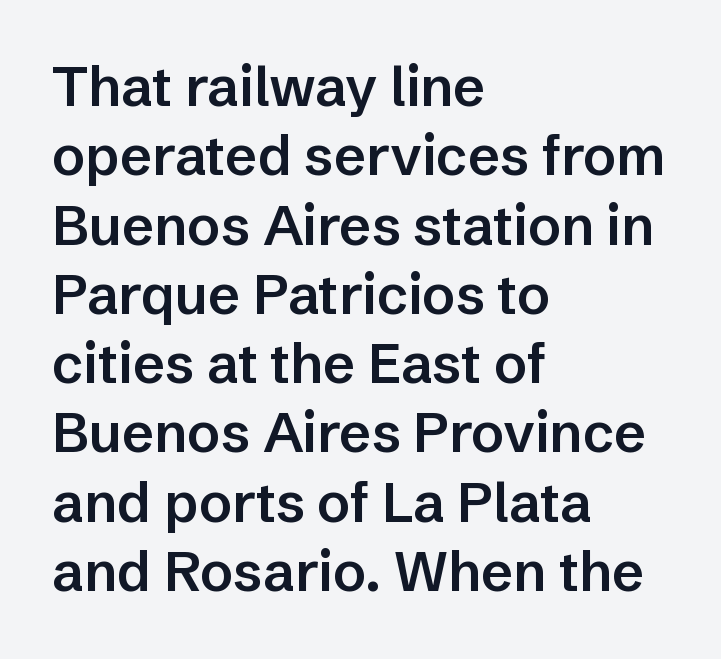
The image shows 55 px semibold sans-serif type, upright; set left-aligned, normal line spacing (1.26x), normal letter spacing, not underlined; low stroke contrast and a medium x-height.
